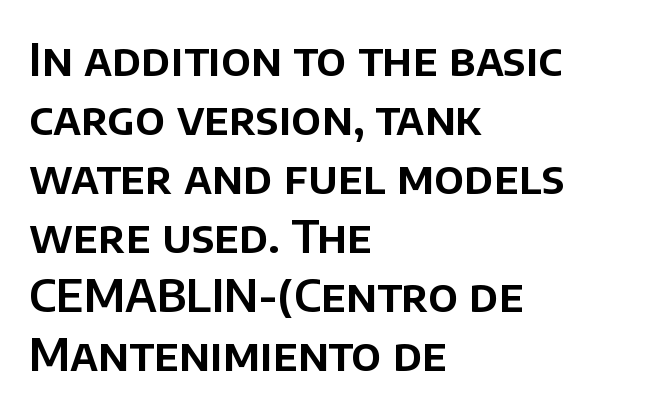
Q: Is the text italic (slanted)? A: No, it is upright.
Q: Is the typeface a serif or a sans-serif typeface? A: Sans-serif.
Q: Is the text underlined? A: No.
Q: How is the paragraph aligned? A: Left-aligned.
Q: Is the spacing between letters normal or unusually wide? A: Normal.
Q: Is the spacing between lines tight, normal or loose? A: Normal.
Q: Width (condensed, normal, or wide)? A: Normal.
Q: Stroke contrast? A: Low.
Q: x-height? A: Large.
Q: Monospaced? A: No.
